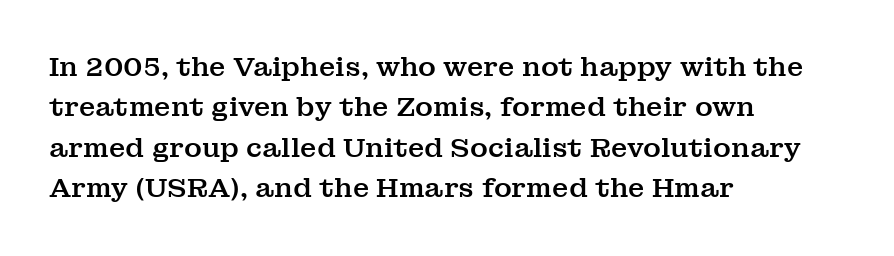
No italicization has been applied; the sample stays upright. This block has exactly the height ordinary leading produces. Students, note that the glyphs here touch the page at normal intervals. Typeset ragged right — the left edge is the straight one.
